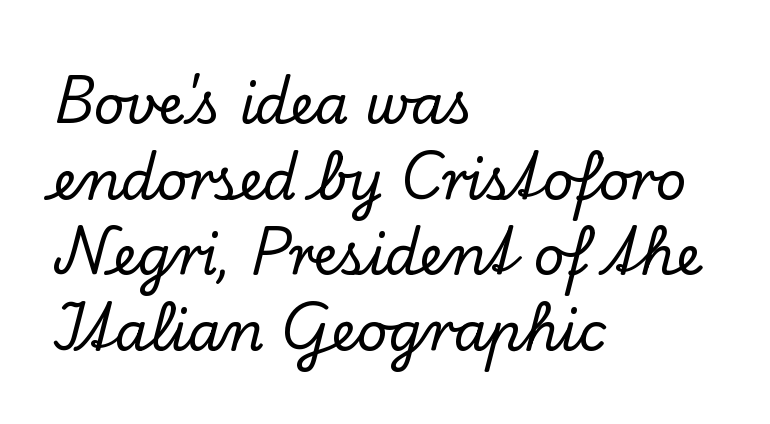
{"serif": "yes", "width": "normal", "stroke_contrast": "low", "x_height": "small", "monospaced": "no", "underline": "no", "align": "left", "line_spacing": "normal", "line_spacing_ratio": 1.4, "letter_spacing": "normal", "letter_spacing_em": 0.0, "glyph_px": 54}
